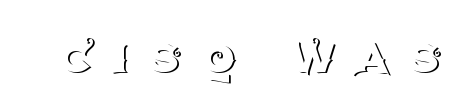
Plain, unruled lines of type. This sample uses expanded letter spacing, leaving extra air between glyphs. The passage shown is typed in a proportional face where columns would drift. Weight: in the light-to-regular range. A typesetter would label this face a serif. Posture: upright roman.
